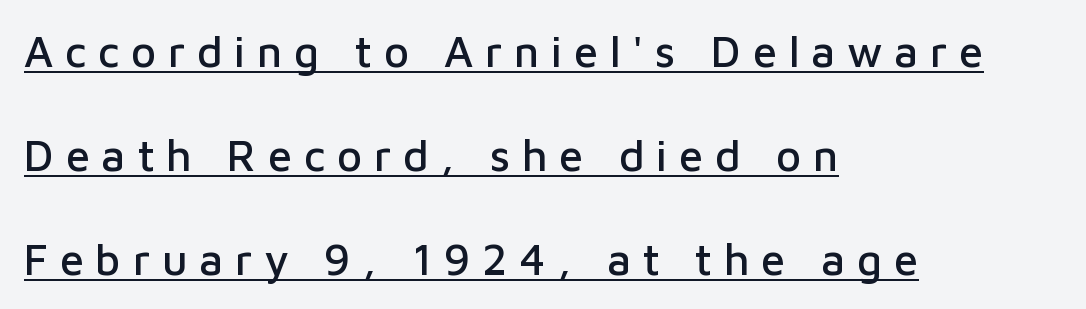
Q: Is the text italic (slanted)? A: No, it is upright.
Q: Is the typeface a serif or a sans-serif typeface? A: Sans-serif.
Q: Is the text underlined? A: Yes.
Q: How is the paragraph aligned? A: Left-aligned.
Q: Is the spacing between letters normal or unusually wide? A: Unusually wide.
Q: Is the spacing between lines tight, normal or loose? A: Loose.
Q: Width (condensed, normal, or wide)? A: Normal.
Q: Stroke contrast? A: Low.
Q: x-height? A: Medium.
Q: Monospaced? A: No.
